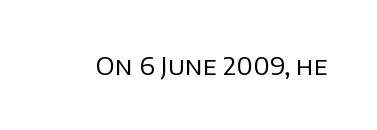
The rendering keeps characters at their native spacing. The font sits on the lighter half of the weight spectrum, regular included. Quick note: underline off. Is there any slant? The stems are plumb.
